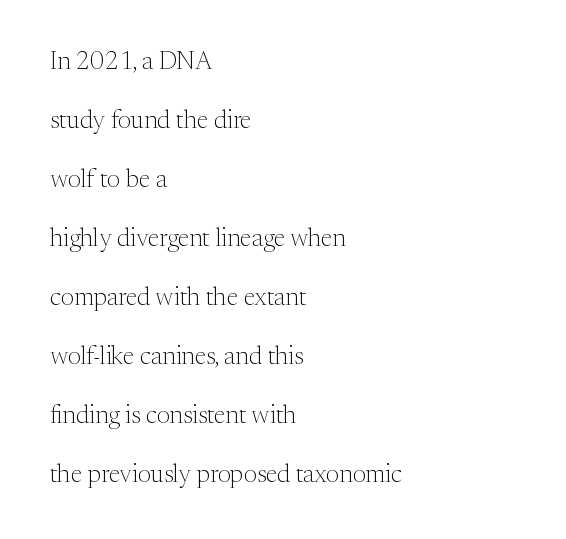
{"italic": "no", "bold": "no", "underline": "no", "align": "left", "line_spacing": "loose", "line_spacing_ratio": 2.36, "letter_spacing": "normal", "letter_spacing_em": 0.0, "glyph_px": 25}
